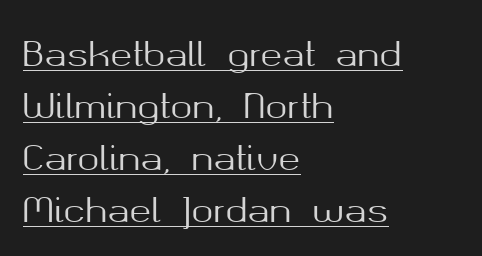
The vertical gap from one line to the next is medium. The glyphs are accompanied by a horizontal stroke just below them. This sample uses an upright cut, with every glyph sitting square on the baseline. Character widths vary here, with narrow letters taking less room than wide ones.
